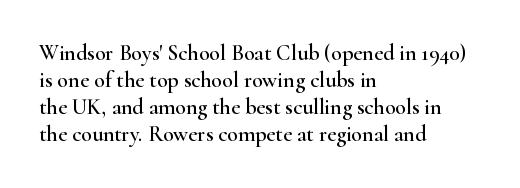
The image shows 22 px text type, upright; set left-aligned, line spacing 1.23x, normal letter spacing, not underlined.
